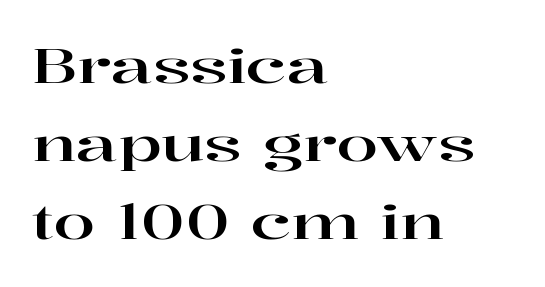
The image shows 48 px wide serif type, upright; set left-aligned, normal line spacing (1.63x), normal letter spacing, not underlined; high stroke contrast and a medium x-height.
